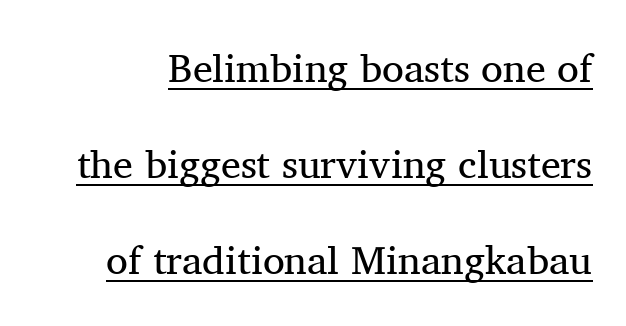
Q: Is the text bold? A: No.
Q: Is the text italic (slanted)? A: No, it is upright.
Q: Is the typeface a serif or a sans-serif typeface? A: Serif.
Q: Is the text underlined? A: Yes.
Q: Is the spacing between letters normal or unusually wide? A: Normal.
Q: Is the spacing between lines tight, normal or loose? A: Loose.
Q: Width (condensed, normal, or wide)? A: Normal.
Q: Stroke contrast? A: Medium.
Q: x-height? A: Medium.
Q: Monospaced? A: No.
